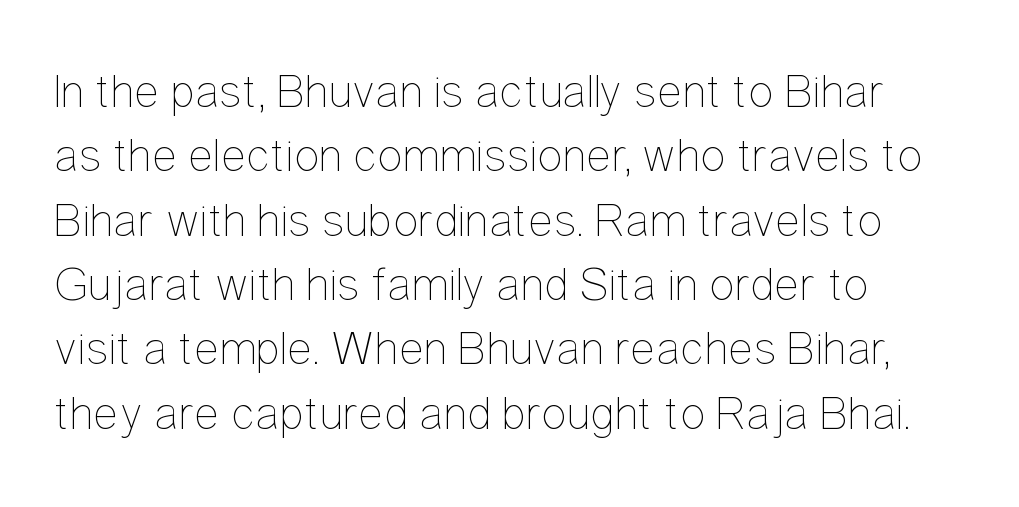
The image shows 48 px thin, condensed type, upright; set left-aligned, normal line spacing (1.34x), normal letter spacing, not underlined; low stroke contrast and a medium x-height.
